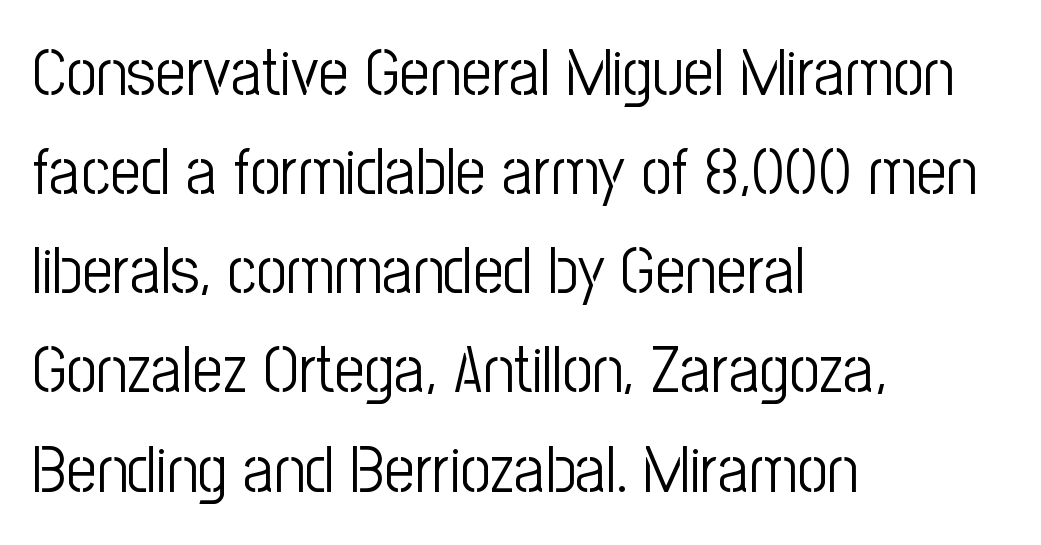
The image shows 67 px light, condensed sans-serif type, upright; set left-aligned, normal line spacing (1.48x), normal letter spacing, not underlined; low stroke contrast and a medium x-height.
